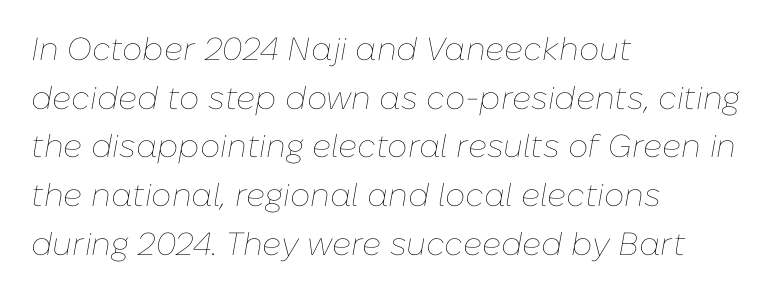
Q: Is the text bold? A: No.
Q: Is the text italic (slanted)? A: Yes, it leans right by about 10 degrees.
Q: Is the text underlined? A: No.
Q: How is the paragraph aligned? A: Left-aligned.
Q: Is the spacing between letters normal or unusually wide? A: Normal.
Q: Is the spacing between lines tight, normal or loose? A: Normal.
Q: Width (condensed, normal, or wide)? A: Normal.
Q: Stroke contrast? A: Low.
Q: x-height? A: Medium.
Q: Monospaced? A: No.
